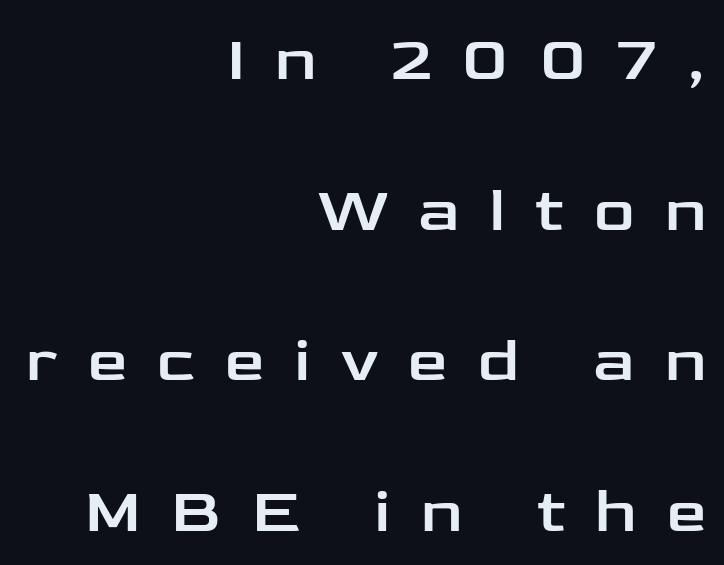
Q: Is the text italic (slanted)? A: No, it is upright.
Q: Is the typeface a serif or a sans-serif typeface? A: Sans-serif.
Q: Is the text underlined? A: No.
Q: How is the paragraph aligned? A: Right-aligned.
Q: Is the spacing between letters normal or unusually wide? A: Unusually wide.
Q: Is the spacing between lines tight, normal or loose? A: Loose.
Q: Width (condensed, normal, or wide)? A: Wide.
Q: Stroke contrast? A: Low.
Q: x-height? A: Medium.
Q: Monospaced? A: No.
